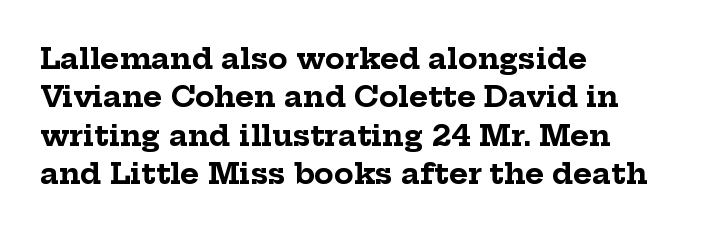
{"serif": "yes", "italic": "no", "bold": "yes", "weight": "bold", "width": "normal", "stroke_contrast": "low", "x_height": "medium", "monospaced": "no", "underline": "no", "align": "left", "line_spacing": "normal", "line_spacing_ratio": 1.32, "letter_spacing": "normal", "letter_spacing_em": 0.0, "glyph_px": 29}
